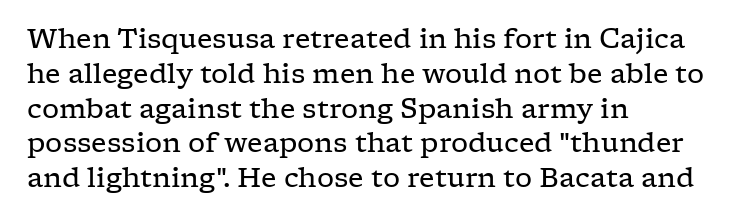
Q: Is the text bold? A: No.
Q: Is the text italic (slanted)? A: No, it is upright.
Q: Is the text underlined? A: No.
Q: How is the paragraph aligned? A: Left-aligned.
Q: Is the spacing between letters normal or unusually wide? A: Normal.
Q: Is the spacing between lines tight, normal or loose? A: Normal.
